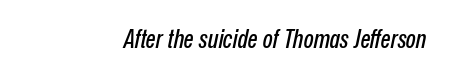
The image shows 26 px text type, italic (leaning right); set right-aligned, normal letter spacing, not underlined.
